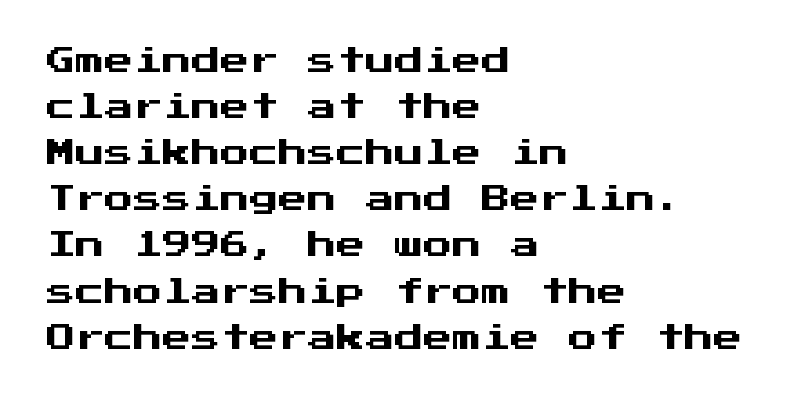
{"serif": "no", "italic": "no", "width": "normal", "stroke_contrast": "medium", "x_height": "medium", "monospaced": "yes", "underline": "no", "align": "left", "line_spacing": "normal", "line_spacing_ratio": 1.59, "letter_spacing": "normal", "letter_spacing_em": 0.0, "glyph_px": 29}
